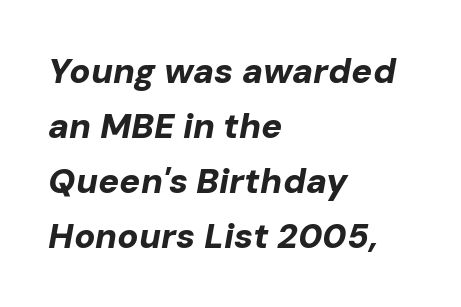
The setting favours the left margin, as ordinary paragraphs usually do. This sample keeps an unexceptional amount of space between lines. Each letter keeps its own natural width here, so spacing adapts to shape. Slanted lettering throughout. Emphasis by weight is at full strength: bold.
